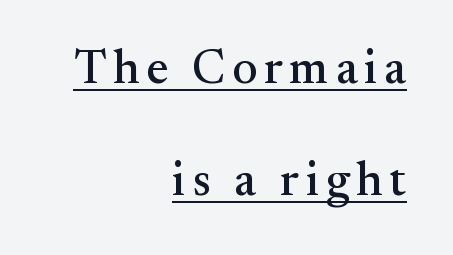
The image shows 48 px serif type, upright; set right-aligned, loose line spacing (2.33x), underlined; medium stroke contrast and a small x-height.
